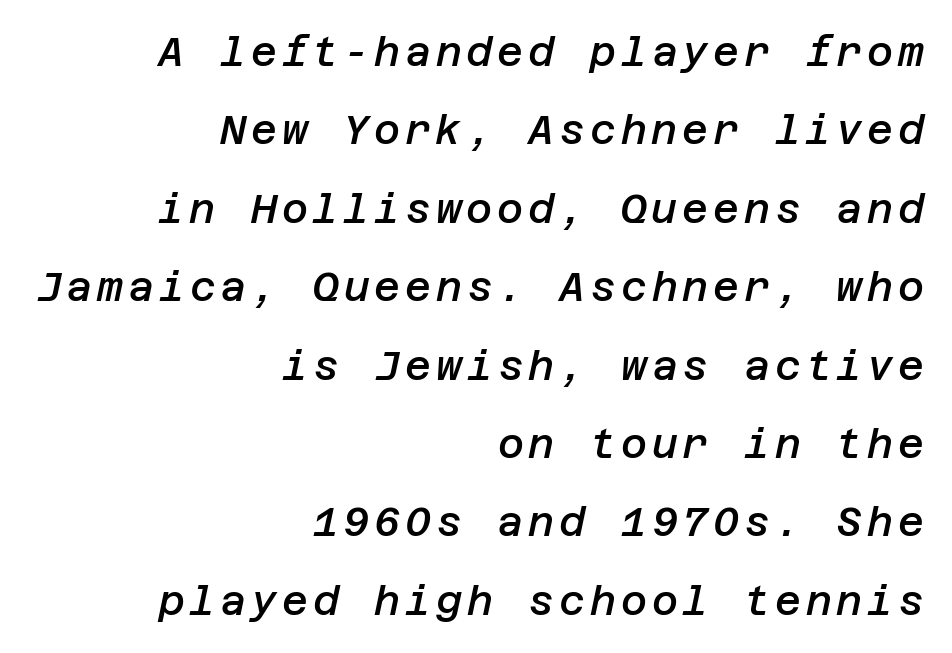
The image shows 40 px semibold type, italic (leaning right); set right-aligned, loose line spacing (1.96x), not underlined; low stroke contrast and a large x-height.
